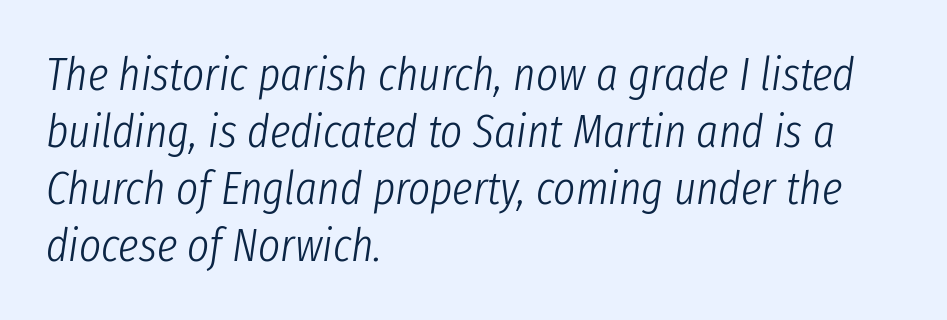
The image shows 47 px light, condensed type, italic (leaning right); set left-aligned, line spacing 1.21x, normal letter spacing, not underlined; low stroke contrast and a medium x-height.
